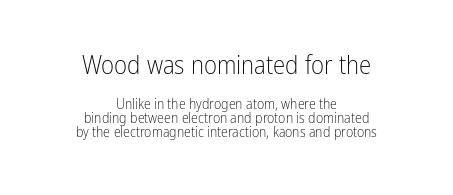
Q: Is the text bold? A: No.
Q: Is the text italic (slanted)? A: No, it is upright.
Q: Is the text underlined? A: No.
Q: How is the paragraph aligned? A: Centered.
Q: Is the spacing between letters normal or unusually wide? A: Normal.
Q: Is the spacing between lines tight, normal or loose? A: Tight.
Q: Which block of text is set in a larger size, the first (top) or the second (bottom)? A: The first (top) one.
